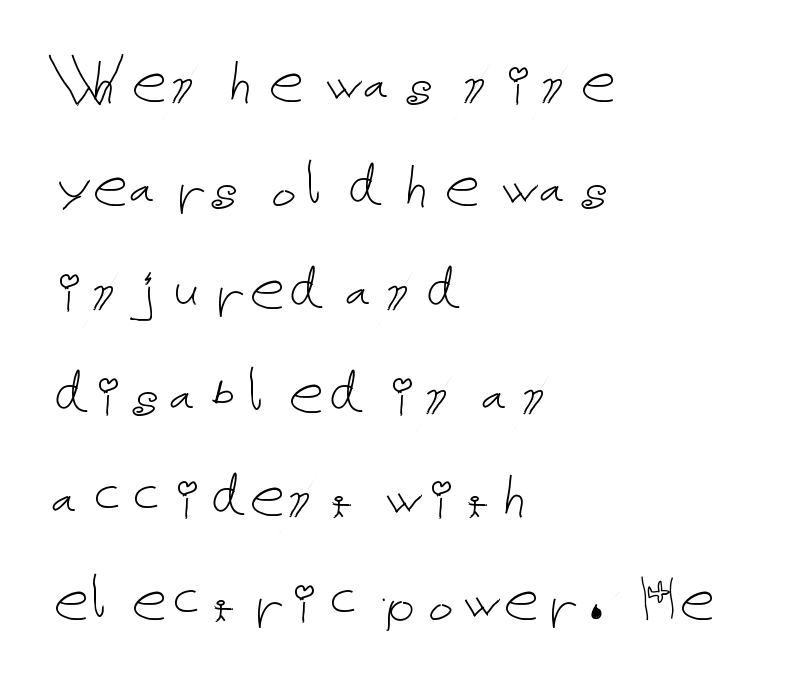
Q: Is the text bold? A: No.
Q: Is the text italic (slanted)? A: No, it is upright.
Q: Is the text underlined? A: No.
Q: How is the paragraph aligned? A: Left-aligned.
Q: Is the spacing between letters normal or unusually wide? A: Normal.
Q: Is the spacing between lines tight, normal or loose? A: Normal.
Q: Width (condensed, normal, or wide)? A: Normal.
Q: Stroke contrast? A: Low.
Q: x-height? A: Medium.
